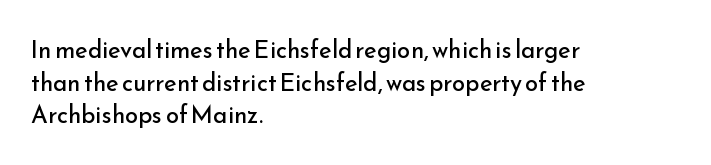
{"italic": "no", "bold": "no", "underline": "no", "align": "left", "line_spacing": "normal", "line_spacing_ratio": 1.36, "letter_spacing": "normal", "letter_spacing_em": 0.0, "glyph_px": 24}
